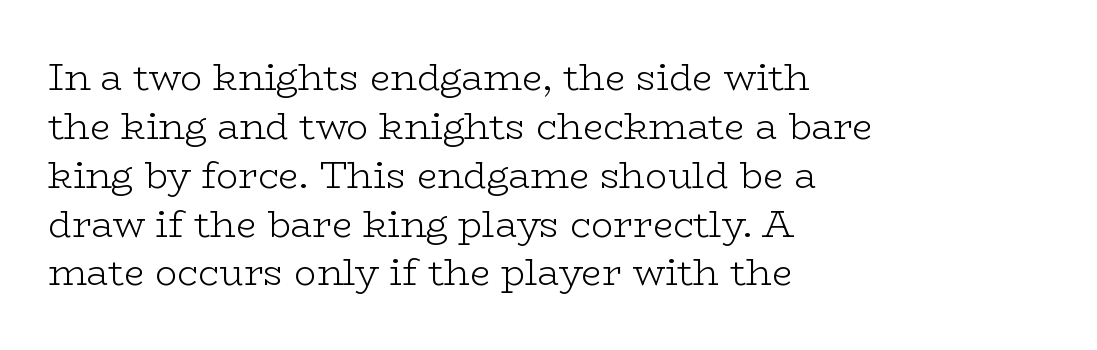
Is there much room between lines? A standard amount, neither cramped nor airy. Line starts are locked; line ends wander. The letters stand upright; this is a roman face. The face used here is rendered with its standard letterfit. No chunkiness to these letters — they're not bold. The string is rendered with underlining switched off.
